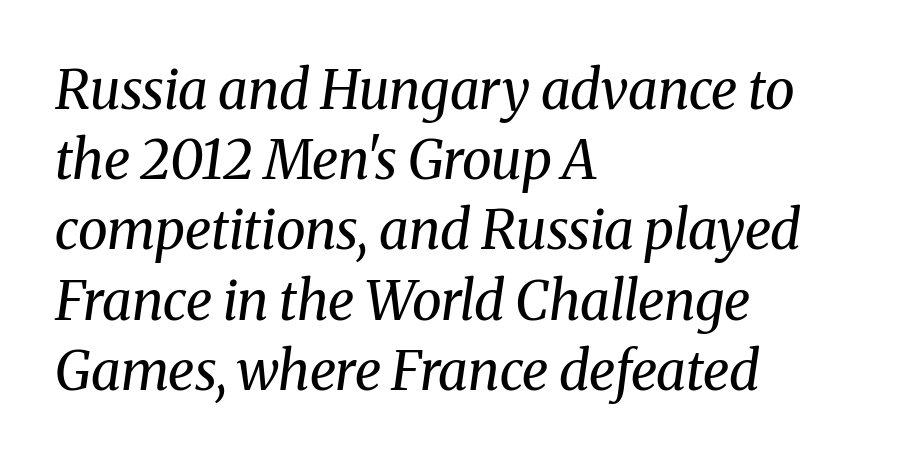
{"serif": "yes", "italic": "yes", "lean": "right", "slant_degrees": 8, "bold": "no", "weight": "regular", "width": "normal", "stroke_contrast": "medium", "x_height": "medium", "monospaced": "no", "underline": "no", "align": "left", "line_spacing": "normal", "line_spacing_ratio": 1.3, "letter_spacing": "normal", "letter_spacing_em": 0.0, "glyph_px": 54}
